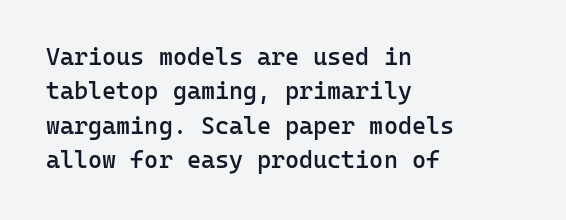
{"italic": "no", "bold": "semi", "underline": "no", "align": "left", "line_spacing": "normal", "line_spacing_ratio": 1.43, "letter_spacing": "normal", "letter_spacing_em": 0.0, "glyph_px": 24}
